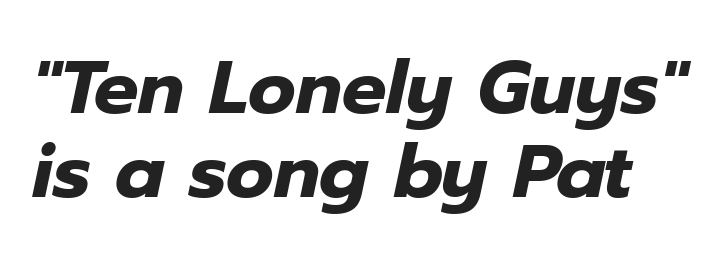
{"italic": "yes", "lean": "right", "slant_degrees": 12, "bold": "yes", "weight": "heavy", "width": "normal", "stroke_contrast": "low", "x_height": "medium", "monospaced": "no", "underline": "no", "line_spacing": "tight", "line_spacing_ratio": 1.14, "letter_spacing": "normal", "letter_spacing_em": 0.0, "glyph_px": 74}
